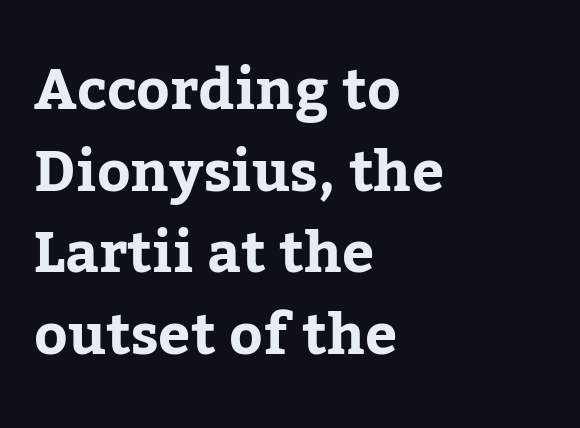
Note the varied advance widths — an 'i' is clearly narrower than an 'm'. The space between consecutive lines is moderate. Underline: absent. The text was rendered using a seriffed face with decorative stroke endings.
